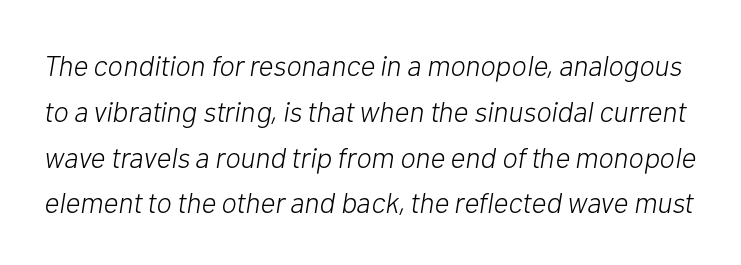
The space between consecutive lines is moderate. Is this a fixed-width face? No — the glyphs have proportional, varying widths. The area under the type is left untouched. Tracking value appears to be zero — textbook default spacing.
